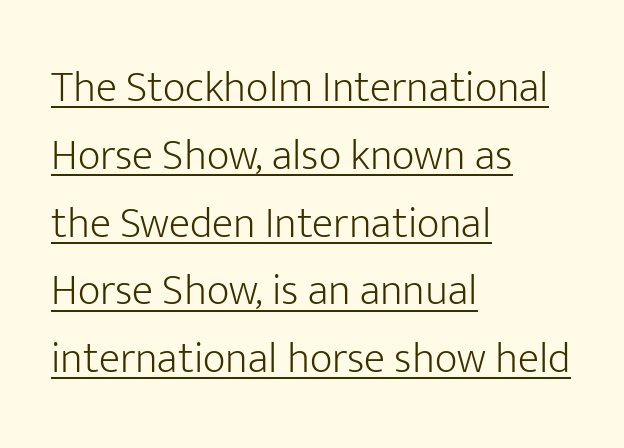
The image shows 44 px light sans-serif type, upright; set left-aligned, normal line spacing (1.54x), normal letter spacing, underlined; low stroke contrast and a medium x-height.
